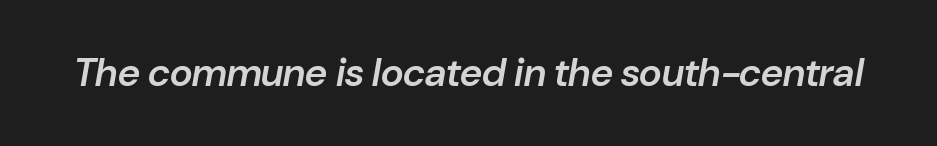
{"italic": "yes", "lean": "right", "slant_degrees": 10, "bold": "semi", "weight": "semibold", "width": "normal", "stroke_contrast": "low", "x_height": "medium", "monospaced": "no", "underline": "no", "letter_spacing": "normal", "letter_spacing_em": 0.0, "glyph_px": 39}
